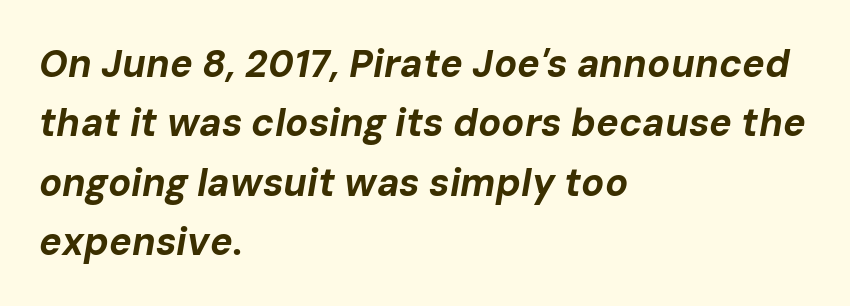
{"italic": "yes", "lean": "right", "slant_degrees": 10, "bold": "yes", "weight": "bold", "width": "normal", "stroke_contrast": "low", "x_height": "medium", "monospaced": "no", "underline": "no", "align": "left", "line_spacing": "normal", "line_spacing_ratio": 1.56, "letter_spacing": "normal", "letter_spacing_em": 0.0, "glyph_px": 38}
